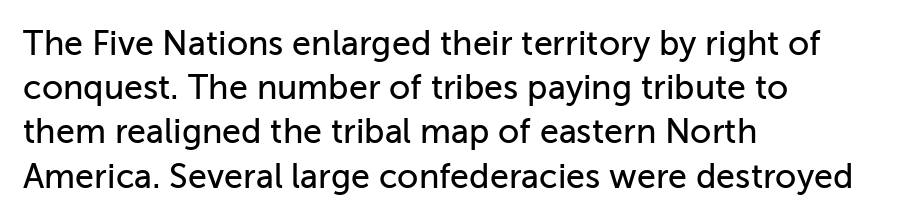
The passage shown is typeset with a sans-serif family. The rendering anchors every line to the left-hand side. Just letters on the line, the space beneath them empty. If you measured baseline to baseline, you'd find a middling distance. Is this a fixed-width face? No — the glyphs have proportional, varying widths. Every character sits straight up, as roman type does.
